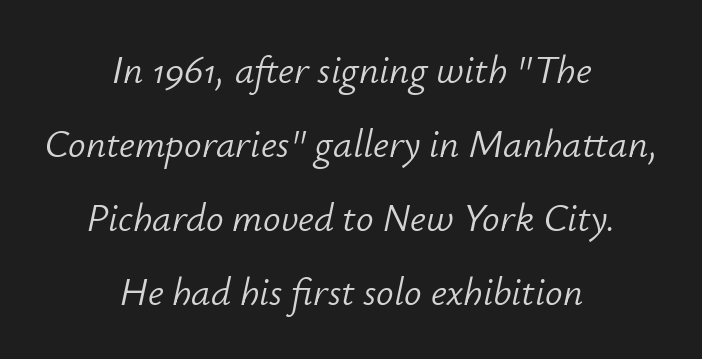
No chunkiness to these letters — they're not bold. Is this a fixed-width face? No — the glyphs have proportional, varying widths. What's the leading like? Stretched, with rows far apart. Neither beginnings nor endings align; midpoints do. Quick note: underline off. In terms of letterspacing, this is plain default setting.
